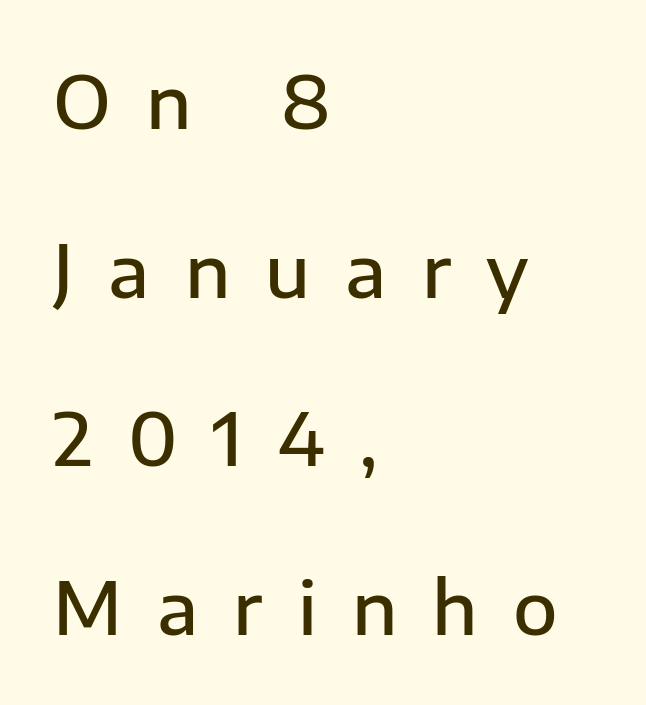
The image shows 73 px semibold sans-serif type, upright; set left-aligned, loose line spacing (2.31x), unusually wide letter spacing (+0.48 em), not underlined; low stroke contrast and a medium x-height.
